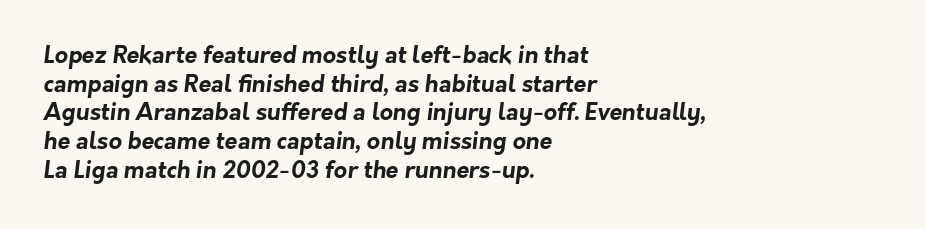
{"bold": "yes", "underline": "no", "align": "left", "line_spacing": "normal", "line_spacing_ratio": 1.25, "letter_spacing": "normal", "letter_spacing_em": 0.0, "glyph_px": 23}
